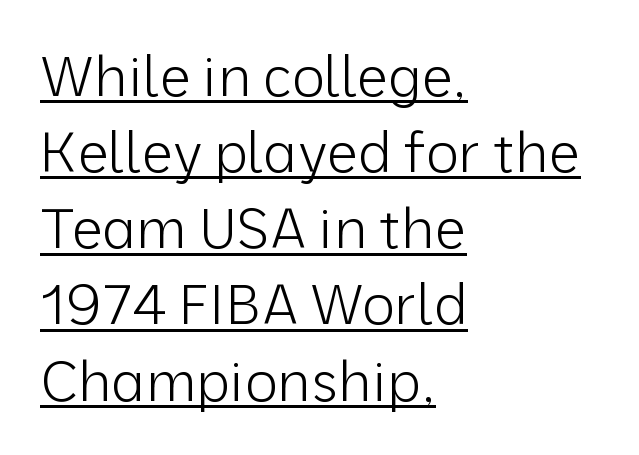
The image shows 56 px light sans-serif type, upright; set left-aligned, normal line spacing (1.36x), normal letter spacing, underlined; low stroke contrast and a medium x-height.
